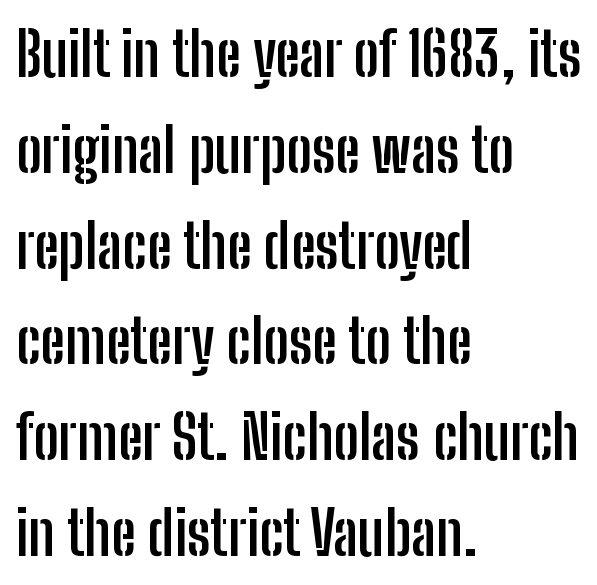
Q: Is the text bold? A: Yes.
Q: Is the text italic (slanted)? A: No, it is upright.
Q: Is the typeface a serif or a sans-serif typeface? A: Sans-serif.
Q: Is the text underlined? A: No.
Q: How is the paragraph aligned? A: Left-aligned.
Q: Is the spacing between letters normal or unusually wide? A: Normal.
Q: Is the spacing between lines tight, normal or loose? A: Normal.
Q: Width (condensed, normal, or wide)? A: Condensed.
Q: Stroke contrast? A: Low.
Q: x-height? A: Medium.
Q: Monospaced? A: No.
